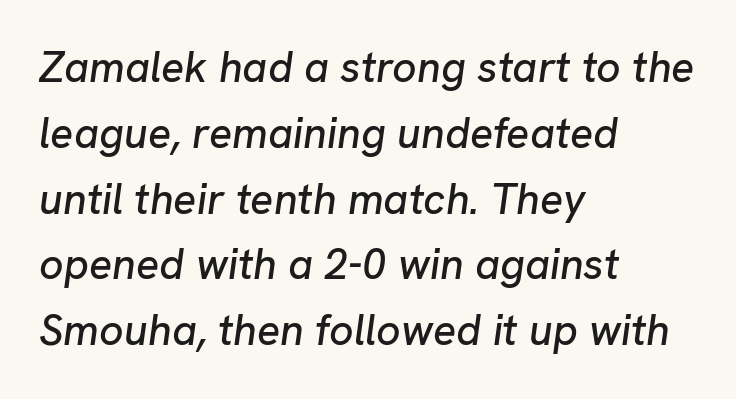
{"italic": "yes", "lean": "right", "slant_degrees": 8, "width": "normal", "stroke_contrast": "low", "x_height": "medium", "monospaced": "no", "underline": "no", "align": "left", "line_spacing": "normal", "line_spacing_ratio": 1.53, "letter_spacing": "normal", "letter_spacing_em": 0.0, "glyph_px": 43}
